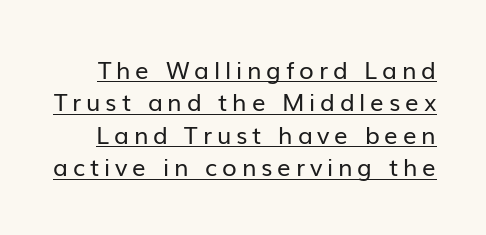
Q: Is the text bold? A: No.
Q: Is the text italic (slanted)? A: No, it is upright.
Q: Is the text underlined? A: Yes.
Q: Is the spacing between letters normal or unusually wide? A: Unusually wide.
Q: Is the spacing between lines tight, normal or loose? A: Normal.
